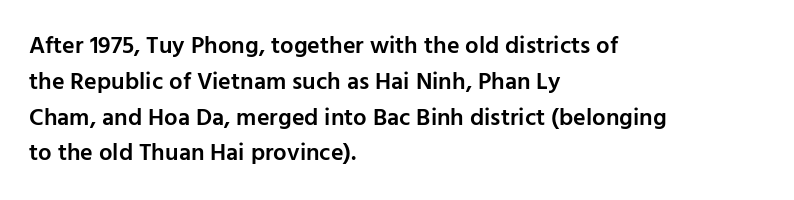
Q: Is the text bold? A: Semi-bold.
Q: Is the text italic (slanted)? A: No, it is upright.
Q: Is the text underlined? A: No.
Q: How is the paragraph aligned? A: Left-aligned.
Q: Is the spacing between letters normal or unusually wide? A: Normal.
Q: Is the spacing between lines tight, normal or loose? A: Normal.
